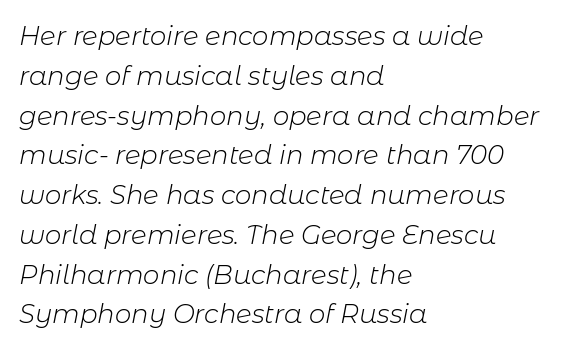
The image shows 26 px text type, italic (leaning right); set left-aligned, normal line spacing (1.53x), normal letter spacing, not underlined.
